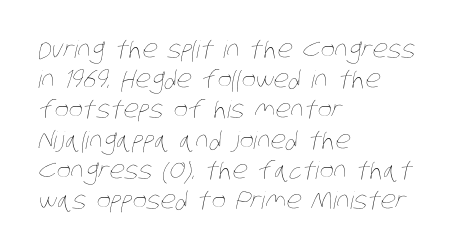
The space beneath each line is pristine and unruled. Leftover space on each line is placed entirely after the last word. The letters sit at their default tracking, neither squeezed nor spread. What's the leading like? Ordinary, nothing unusual.
